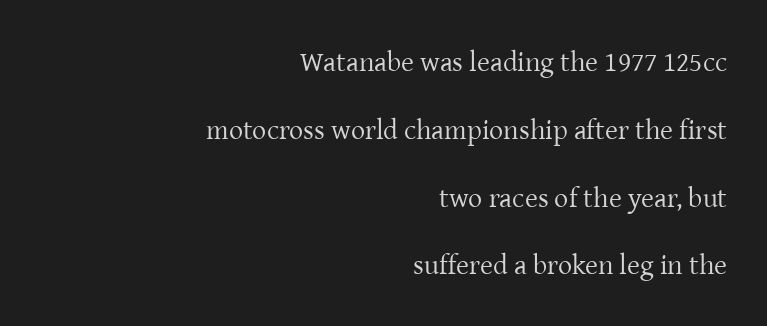
Q: Is the text bold? A: No.
Q: Is the text italic (slanted)? A: No, it is upright.
Q: Is the typeface a serif or a sans-serif typeface? A: Serif.
Q: Is the text underlined? A: No.
Q: How is the paragraph aligned? A: Right-aligned.
Q: Is the spacing between letters normal or unusually wide? A: Normal.
Q: Is the spacing between lines tight, normal or loose? A: Loose.
Q: Width (condensed, normal, or wide)? A: Normal.
Q: Stroke contrast? A: Low.
Q: x-height? A: Medium.
Q: Monospaced? A: No.
